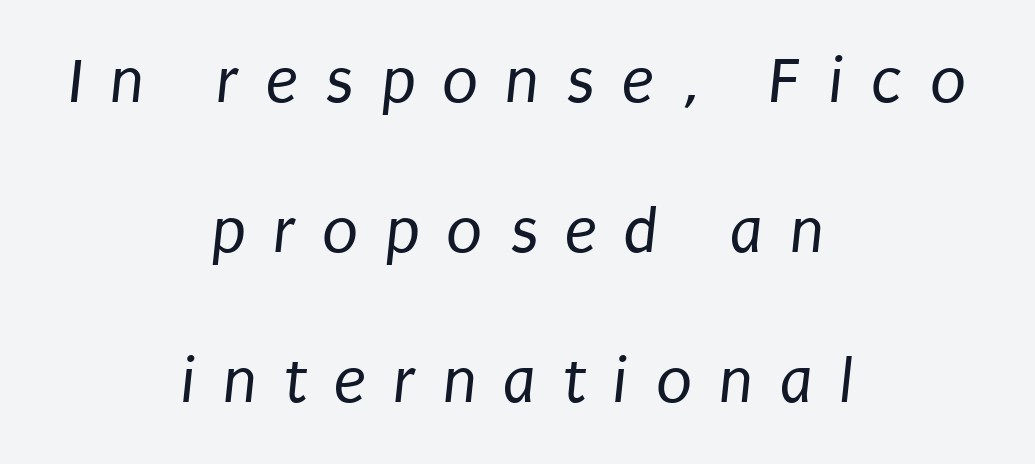
The line texture is sparse and dotted thanks to wide tracking. Notice how the passage keeps no hard edge, just a central spine. The face used here is proportionally spaced, like ordinary book or web type. No chunkiness to these letters — they're not bold. Font category for this specimen: sans-serif. What's the leading like? Stretched, with rows far apart.
